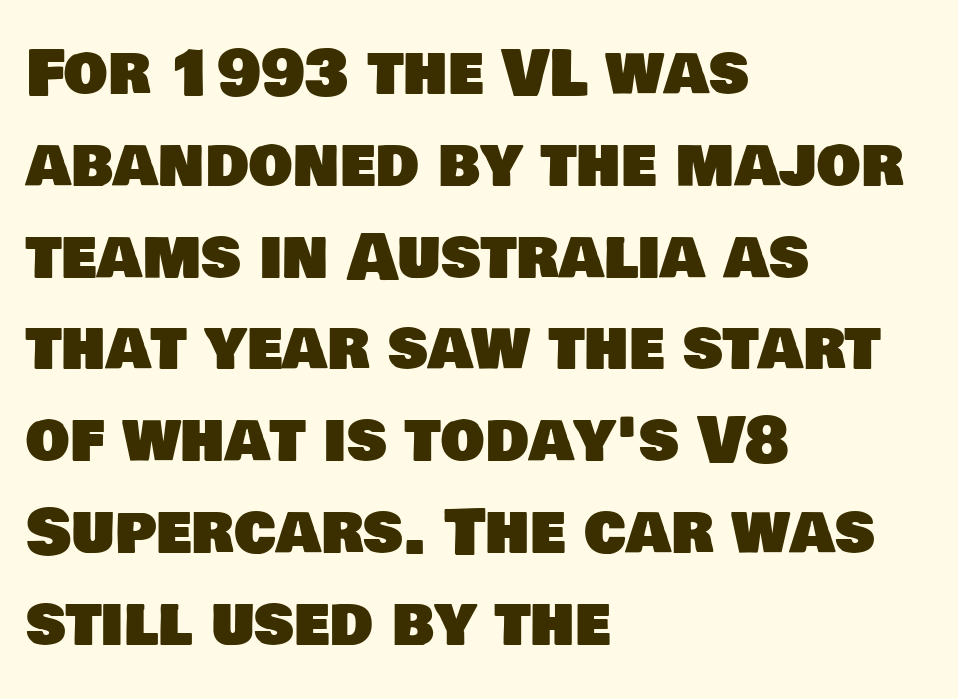
{"serif": "no", "width": "normal", "stroke_contrast": "low", "x_height": "large", "monospaced": "no", "underline": "no", "align": "left", "line_spacing": "normal", "line_spacing_ratio": 1.48, "letter_spacing": "normal", "letter_spacing_em": 0.0, "glyph_px": 62}
